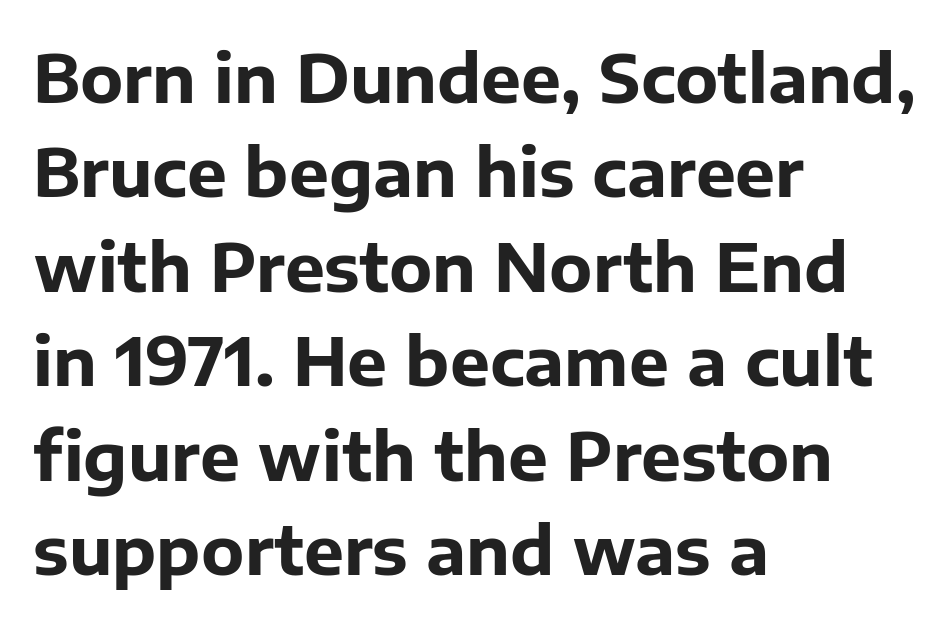
The image shows 67 px bold sans-serif type, upright; set left-aligned, normal line spacing (1.41x), normal letter spacing, not underlined; low stroke contrast and a medium x-height.
